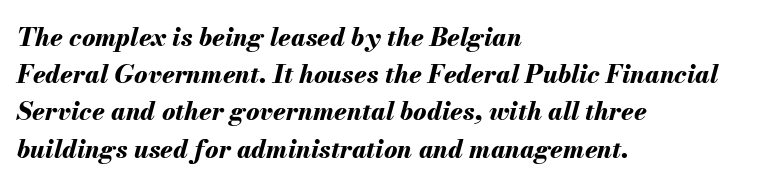
The lines in this sample share a left origin and differ only in where they stop. The letters sit at their default tracking, neither squeezed nor spread. Notice how the stems are inclined rather than vertical — that's the hallmark of italics. No word sits above an underline.
